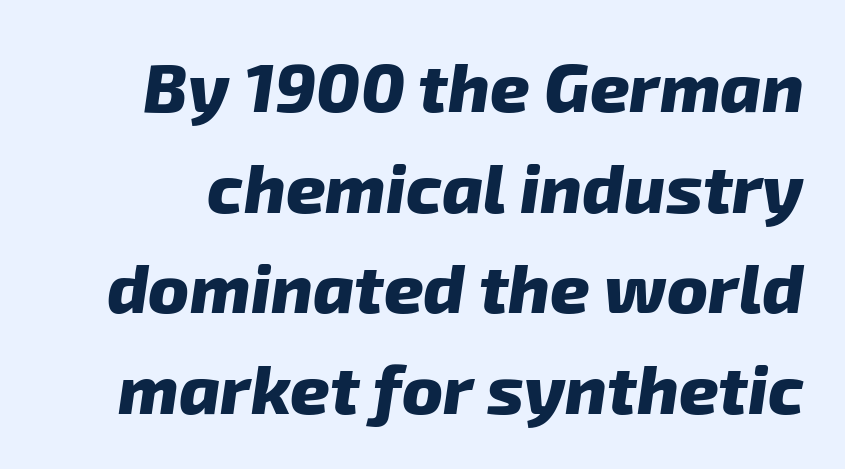
Look at the bottom of the vertical strokes: they stop flat, with no serifs. These lines sit exactly where default settings would place them. Only glyphs here, with clear space below each row. The rendering uses a bold face; every stroke is thick and dark.
